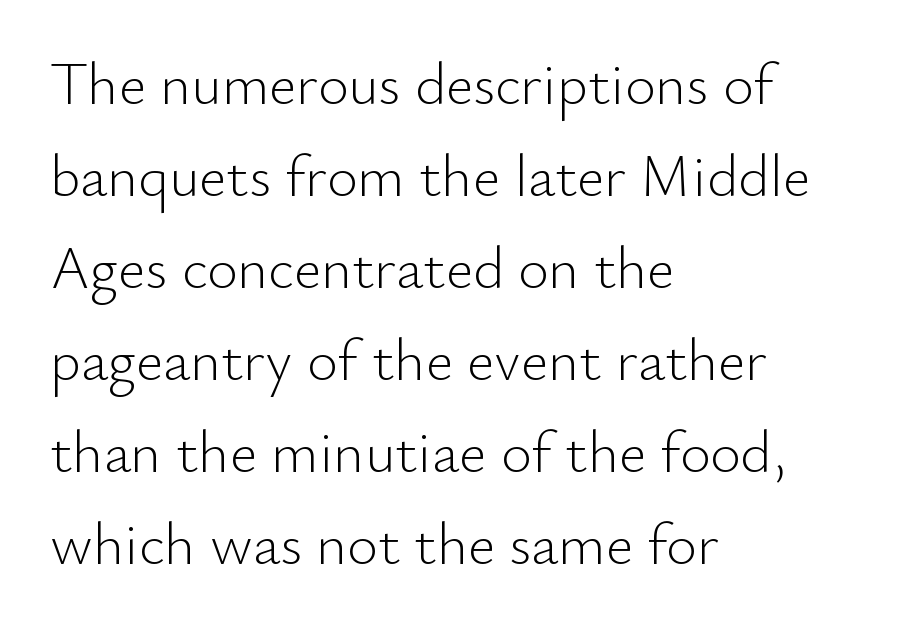
The rendering shows plain stroke endings on the letterforms — a sans-serif design. Characters follow at the spacing the type designer built in. On a weight scale, this lands at 450 or below. Vertical spacing — default. The foot of each line stays bare and open.
